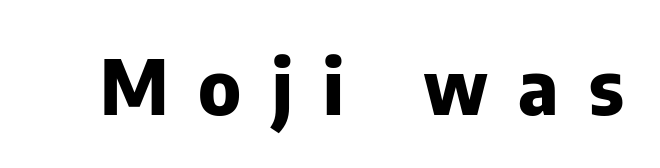
{"serif": "no", "italic": "no", "bold": "yes", "weight": "heavy", "width": "normal", "stroke_contrast": "low", "x_height": "medium", "monospaced": "no", "underline": "no", "letter_spacing": "wide", "letter_spacing_em": 0.4, "glyph_px": 76}
